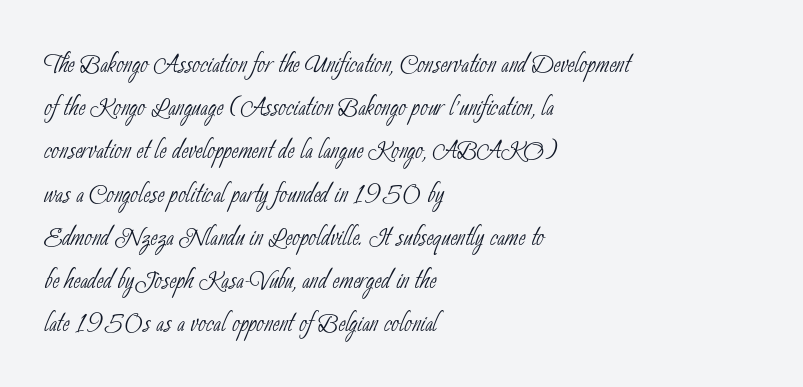
The image shows 34 px thin, condensed sans-serif type; set left-aligned, normal line spacing (1.27x), normal letter spacing, not underlined; low stroke contrast and a small x-height.
